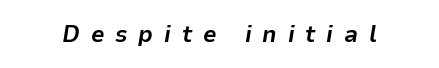
The image shows 24 px bold type, italic (leaning right); set unusually wide letter spacing (+0.45 em), not underlined.
